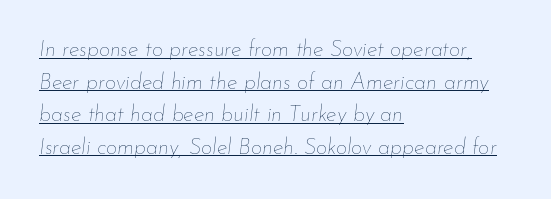
Q: Is the text bold? A: No.
Q: Is the text italic (slanted)? A: Yes, it leans right by about 7 degrees.
Q: Is the text underlined? A: Yes.
Q: How is the paragraph aligned? A: Left-aligned.
Q: Is the spacing between letters normal or unusually wide? A: Normal.
Q: Is the spacing between lines tight, normal or loose? A: Normal.
